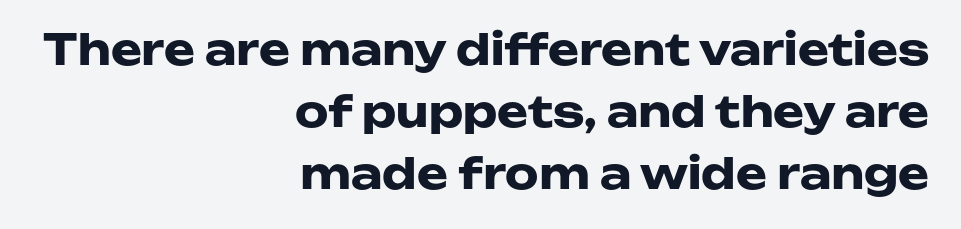
The image shows 42 px heavy, wide sans-serif type, upright; set right-aligned, normal line spacing (1.48x), normal letter spacing, not underlined; low stroke contrast and a medium x-height.
